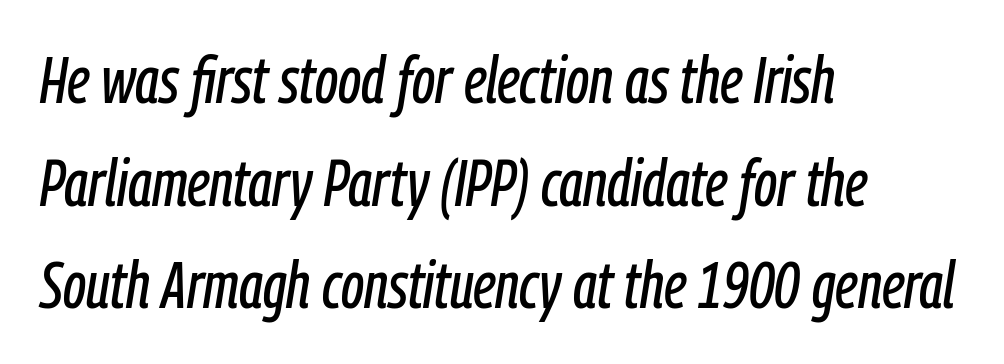
The image shows 65 px condensed type, italic (leaning right); set left-aligned, normal line spacing (1.58x), normal letter spacing, not underlined; low stroke contrast and a medium x-height.
